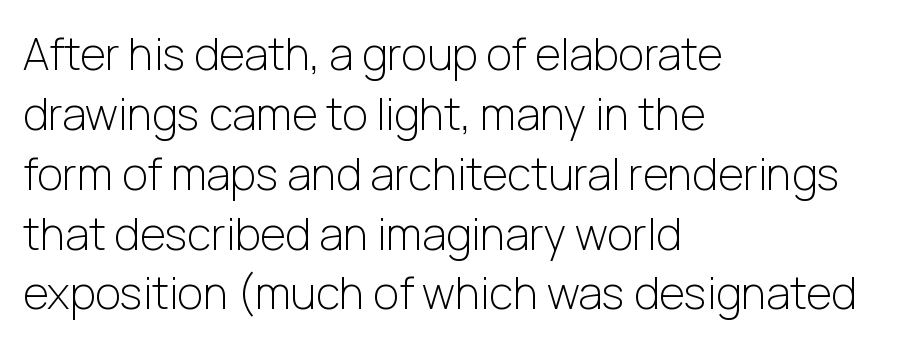
{"serif": "no", "italic": "no", "bold": "no", "weight": "light", "width": "normal", "stroke_contrast": "low", "x_height": "medium", "monospaced": "no", "underline": "no", "align": "left", "line_spacing": "normal", "line_spacing_ratio": 1.36, "letter_spacing": "normal", "letter_spacing_em": 0.0, "glyph_px": 44}
